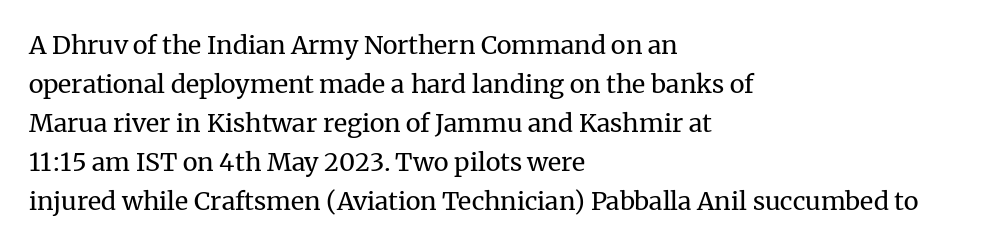
The image shows 25 px text type, upright; set left-aligned, normal line spacing (1.56x), normal letter spacing, not underlined.
